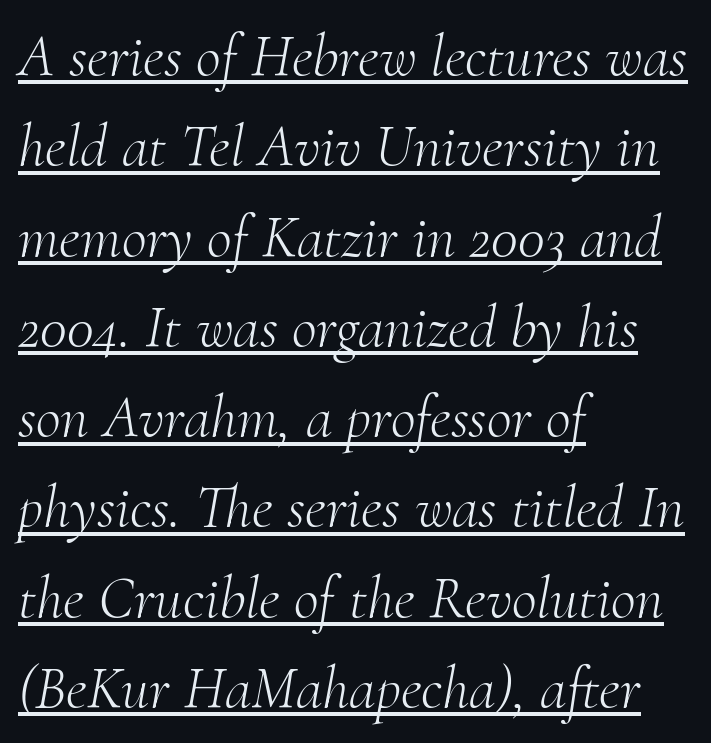
{"serif": "yes", "italic": "yes", "lean": "right", "slant_degrees": 10, "bold": "no", "weight": "light", "width": "normal", "stroke_contrast": "medium", "x_height": "small", "monospaced": "no", "underline": "yes", "align": "left", "line_spacing": "normal", "line_spacing_ratio": 1.48, "letter_spacing": "normal", "letter_spacing_em": 0.0, "glyph_px": 61}
